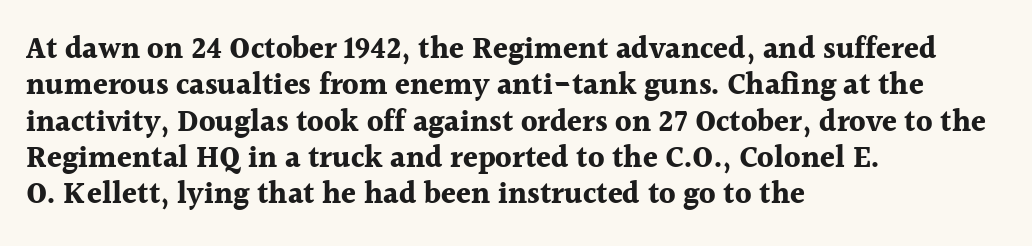
{"serif": "yes", "italic": "no", "bold": "yes", "weight": "bold", "width": "normal", "x_height": "medium", "monospaced": "no", "underline": "no", "align": "left", "line_spacing_ratio": 1.21, "letter_spacing": "normal", "letter_spacing_em": 0.0, "glyph_px": 30}
